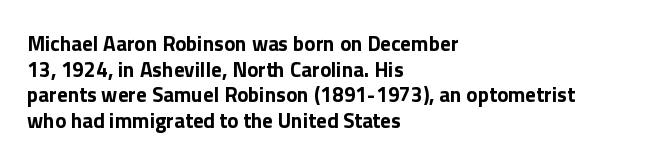
The image shows 21 px bold type, upright; set left-aligned, line spacing 1.22x, normal letter spacing, not underlined.
